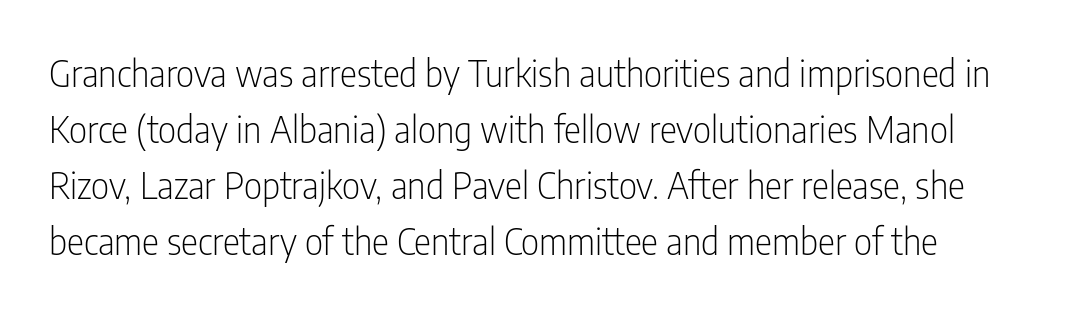
The image shows 36 px light, condensed sans-serif type, upright; set normal line spacing (1.56x), normal letter spacing, not underlined; low stroke contrast and a medium x-height.
